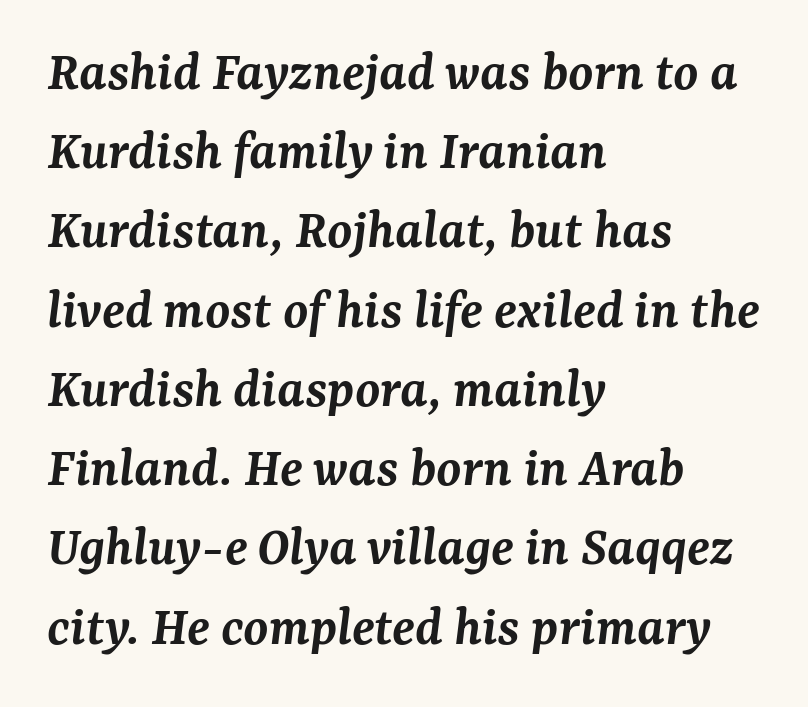
Q: Is the text bold? A: Semi-bold.
Q: Is the text italic (slanted)? A: Yes, it leans right by about 7 degrees.
Q: Is the typeface a serif or a sans-serif typeface? A: Serif.
Q: Is the text underlined? A: No.
Q: How is the paragraph aligned? A: Left-aligned.
Q: Is the spacing between letters normal or unusually wide? A: Normal.
Q: Is the spacing between lines tight, normal or loose? A: Normal.
Q: Width (condensed, normal, or wide)? A: Normal.
Q: Stroke contrast? A: Medium.
Q: x-height? A: Medium.
Q: Monospaced? A: No.
